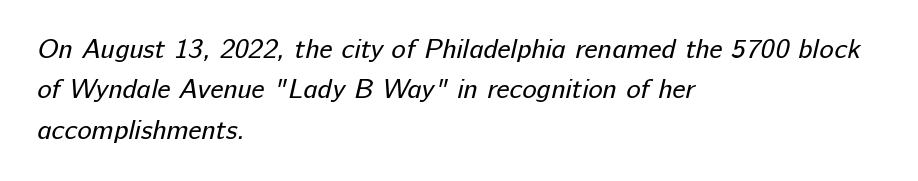
The weight tops out at a normal text grade. The setting favours the left margin, as ordinary paragraphs usually do. The passage shown is not underscored anywhere. Observe the ordinary spacing: letters are neighbours, not strangers.
